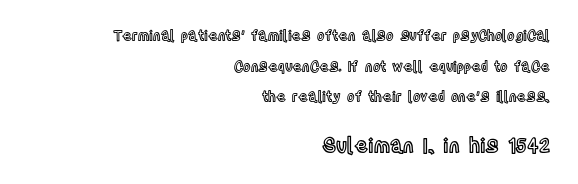
The image shows 20 px text type, upright; set right-aligned, loose line spacing (2.18x), normal letter spacing, not underlined; the second (bottom) block is 1.43x larger.
